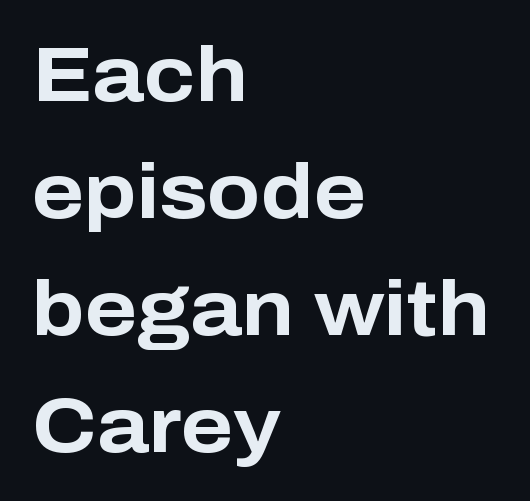
Q: Is the text bold? A: Yes.
Q: Is the text italic (slanted)? A: No, it is upright.
Q: Is the typeface a serif or a sans-serif typeface? A: Sans-serif.
Q: Is the text underlined? A: No.
Q: How is the paragraph aligned? A: Left-aligned.
Q: Is the spacing between letters normal or unusually wide? A: Normal.
Q: Is the spacing between lines tight, normal or loose? A: Normal.
Q: Width (condensed, normal, or wide)? A: Normal.
Q: Stroke contrast? A: Low.
Q: x-height? A: Medium.
Q: Monospaced? A: No.
